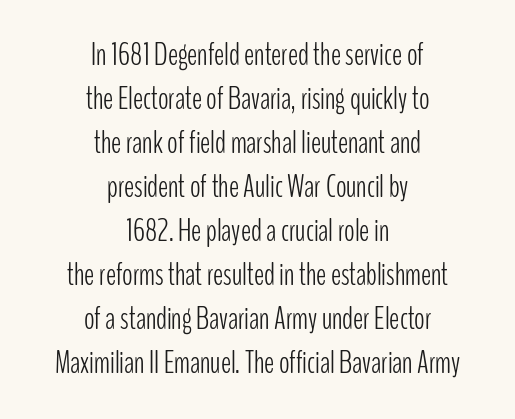
The image shows 31 px light, condensed sans-serif type, upright; set centered, normal line spacing (1.42x), normal letter spacing, not underlined; low stroke contrast and a medium x-height.
